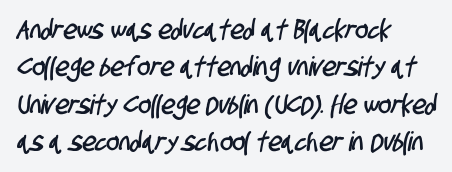
The setting favours the left margin, as ordinary paragraphs usually do. Lines of text with bare space underneath. Reading down the column, the eye jumps a familiar distance to each next line. The type is set solid horizontally, with unmodified tracking.
